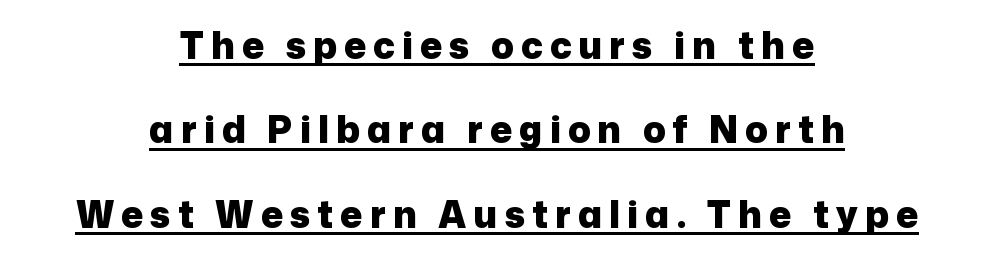
These lines are rendered in a variable-pitch font. Italic: no, the glyphs are upright roman. Serif or sans? Sans — the stroke terminals are bare. A dark, heavy texture on the line: the type is bold. What decoration does the sample have? An underline. Layout note: lines centered.
